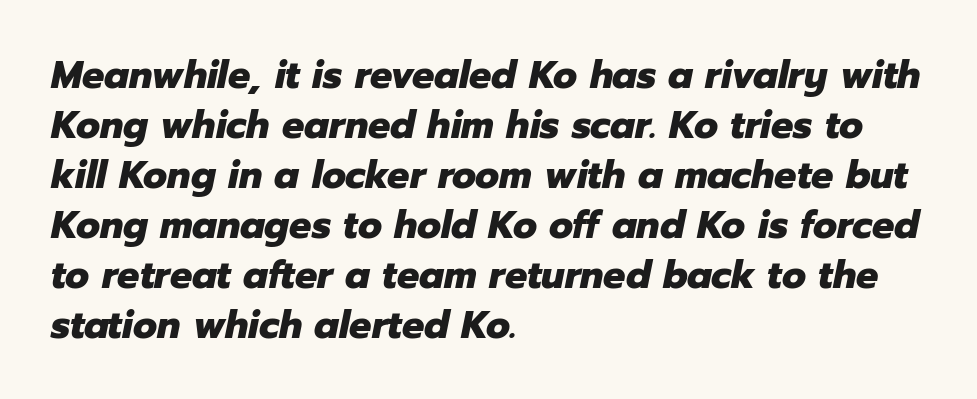
The passage shown is not underscored anywhere. Typesetter's note: full bold, strokes at maximum text heaviness. These lines stack with their left ends in a neat column. In terms of letterspacing, this is plain default setting.
